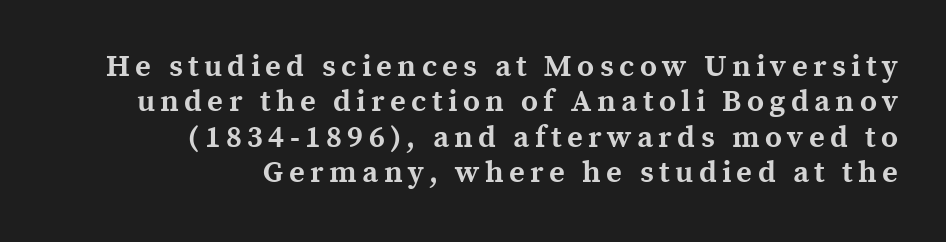
Its strokes are broad and dark, the hallmark of bold type. Descenders are the only things crossing below the line. Observe the serifs anchoring each vertical stroke in this sample. Quick note: not italic, upright. Every row of glyphs terminates at an identical x-position on the right. The rendering uses natural spacing where letterforms have individual widths.
